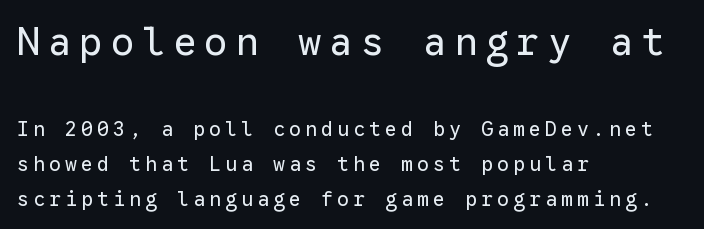
{"serif": "no", "italic": "no", "bold": "no", "weight": "regular", "width": "normal", "stroke_contrast": "low", "x_height": "medium", "monospaced": "yes", "underline": "no", "align": "left", "line_spacing_ratio": 1.74, "letter_spacing": "wide", "letter_spacing_em": 0.2, "larger_block": "first", "size_ratio": 1.95, "glyph_px": 39}
